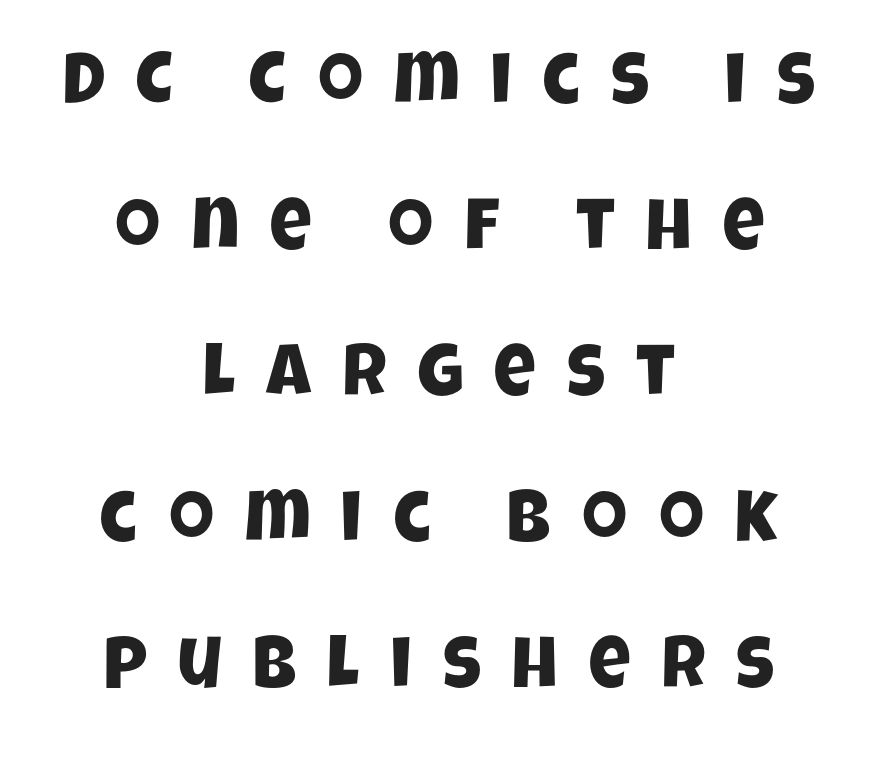
{"serif": "no", "width": "condensed", "stroke_contrast": "low", "x_height": "large", "monospaced": "no", "underline": "no", "align": "center", "line_spacing": "loose", "line_spacing_ratio": 2.0, "letter_spacing": "wide", "letter_spacing_em": 0.42, "glyph_px": 73}
